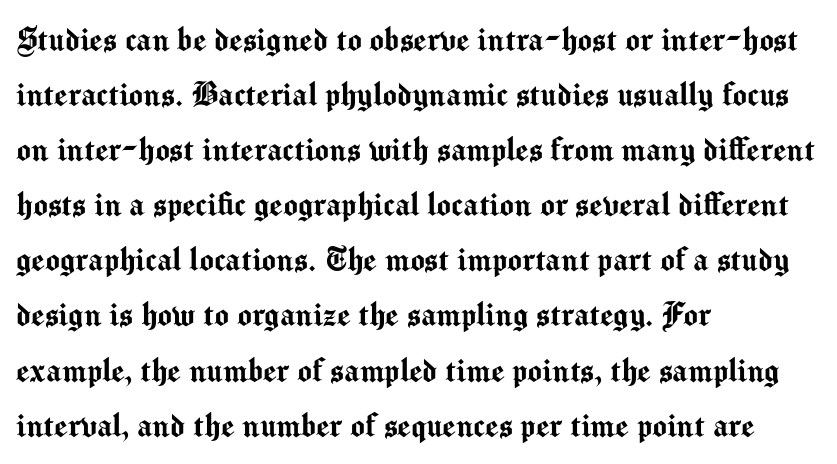
Q: Is the text italic (slanted)? A: No, it is upright.
Q: Is the typeface a serif or a sans-serif typeface? A: Sans-serif.
Q: Is the text underlined? A: No.
Q: How is the paragraph aligned? A: Left-aligned.
Q: Is the spacing between letters normal or unusually wide? A: Normal.
Q: Is the spacing between lines tight, normal or loose? A: Normal.
Q: Width (condensed, normal, or wide)? A: Normal.
Q: Stroke contrast? A: Medium.
Q: x-height? A: Medium.
Q: Monospaced? A: No.
